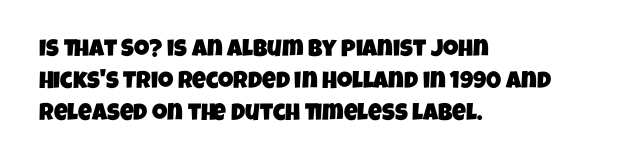
{"underline": "no", "align": "left", "line_spacing": "normal", "line_spacing_ratio": 1.34, "letter_spacing": "normal", "letter_spacing_em": 0.0, "glyph_px": 24}
